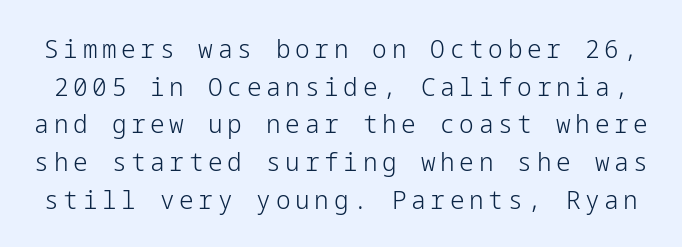
Q: Is the text bold? A: No.
Q: Is the text italic (slanted)? A: No, it is upright.
Q: Is the text underlined? A: No.
Q: Is the spacing between lines tight, normal or loose? A: Normal.
